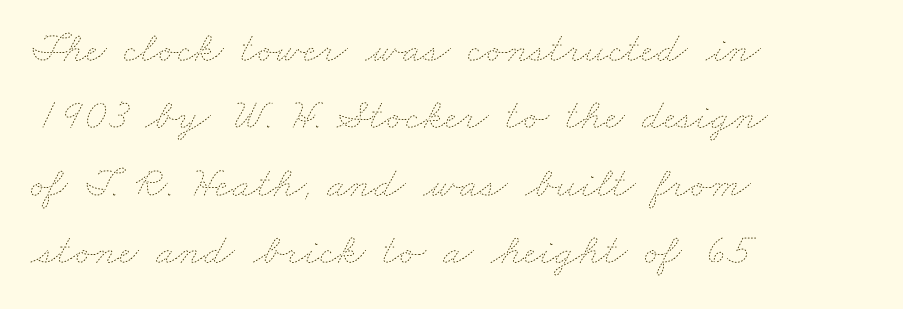
Each letter keeps its own natural width here, so spacing adapts to shape. The paragraph has a hard left edge and a soft right edge. Line spacing here is normal. In terms of letterspacing, this is plain default setting. The strokes are not fattened; the text isn't bold. Clear beneath every line of the passage.
